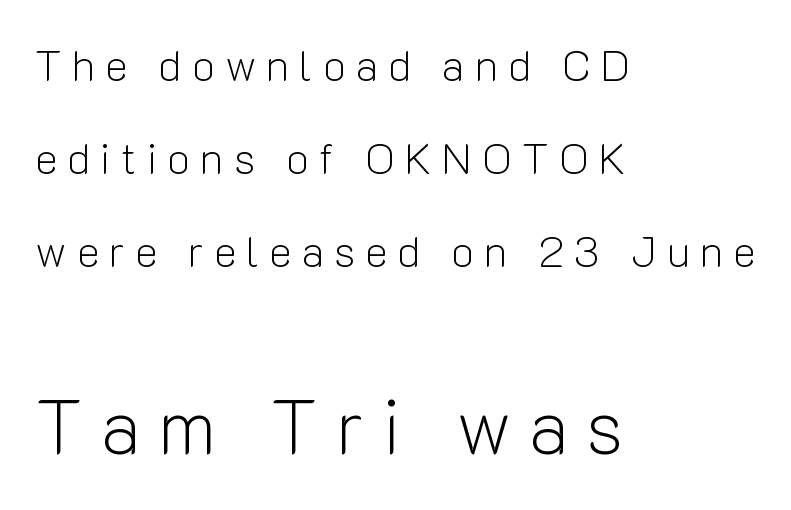
Does the type have serifs? No, each stem ends abruptly. The axis of the letterforms is exactly vertical. If you squint, the bottom block still reads clearly — it's the larger of the two. The string is rendered with underlining switched off.
